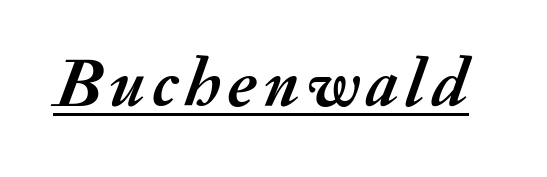
Q: Is the text bold? A: Yes.
Q: Is the text italic (slanted)? A: Yes, it leans right by about 20 degrees.
Q: Is the text underlined? A: Yes.
Q: Width (condensed, normal, or wide)? A: Normal.
Q: Stroke contrast? A: Medium.
Q: x-height? A: Small.
Q: Monospaced? A: No.
